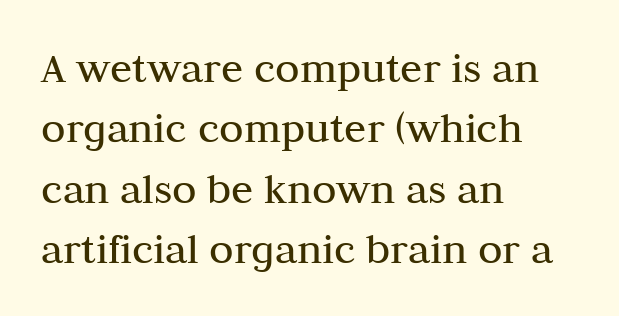
{"serif": "yes", "italic": "no", "bold": "no", "weight": "regular", "width": "normal", "stroke_contrast": "medium", "x_height": "medium", "monospaced": "no", "underline": "no", "align": "left", "line_spacing": "normal", "line_spacing_ratio": 1.34, "letter_spacing": "normal", "letter_spacing_em": 0.0, "glyph_px": 45}
